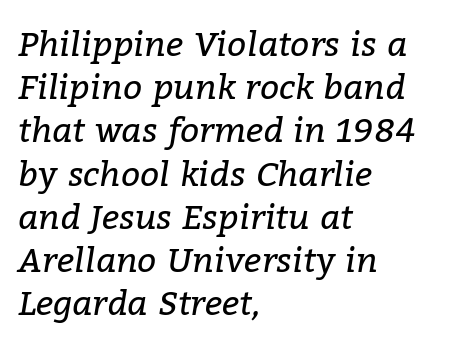
{"serif": "yes", "italic": "yes", "lean": "right", "slant_degrees": 9, "bold": "no", "weight": "regular", "width": "normal", "stroke_contrast": "low", "x_height": "medium", "monospaced": "no", "underline": "no", "align": "left", "line_spacing": "normal", "line_spacing_ratio": 1.27, "letter_spacing": "normal", "letter_spacing_em": 0.0, "glyph_px": 34}
